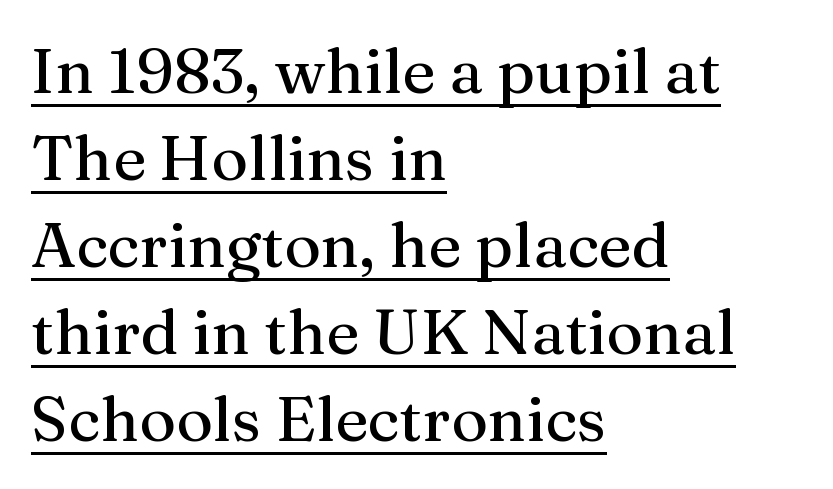
Q: Is the text italic (slanted)? A: No, it is upright.
Q: Is the typeface a serif or a sans-serif typeface? A: Serif.
Q: Is the text underlined? A: Yes.
Q: How is the paragraph aligned? A: Left-aligned.
Q: Is the spacing between letters normal or unusually wide? A: Normal.
Q: Is the spacing between lines tight, normal or loose? A: Normal.
Q: Width (condensed, normal, or wide)? A: Normal.
Q: Stroke contrast? A: Medium.
Q: x-height? A: Medium.
Q: Monospaced? A: No.
